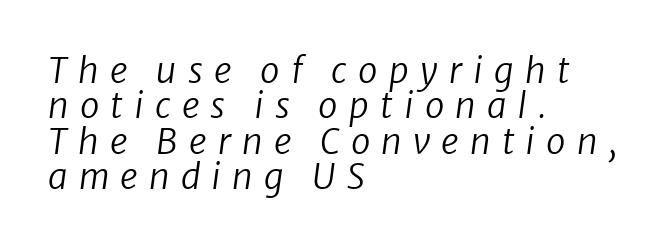
{"italic": "yes", "lean": "right", "slant_degrees": 8, "bold": "no", "weight": "regular", "width": "normal", "stroke_contrast": "low", "x_height": "medium", "monospaced": "no", "underline": "no", "align": "left", "line_spacing": "tight", "line_spacing_ratio": 1.01, "letter_spacing": "wide", "letter_spacing_em": 0.32, "glyph_px": 35}
